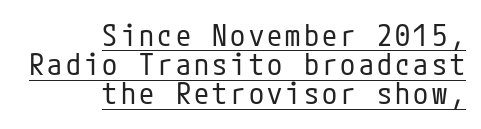
You can tell from the bare stems that sans-serif type was used. You could barely slide anything between these rows. Stems here are at most as thick as an everyday book face. This is underlined copy, the kind a proofreader might mark for attention.
